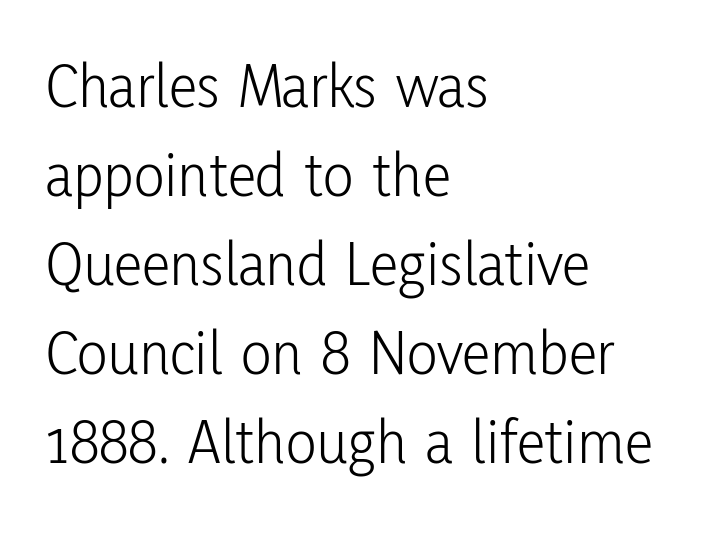
Caption: multi-line text, flush left, ragged right. The strokes are not fattened; the text isn't bold. Observe the ordinary spacing: letters are neighbours, not strangers. Varying glyph widths throughout — classic text-font behaviour. Normally led — the rows are evenly, conventionally spaced.
